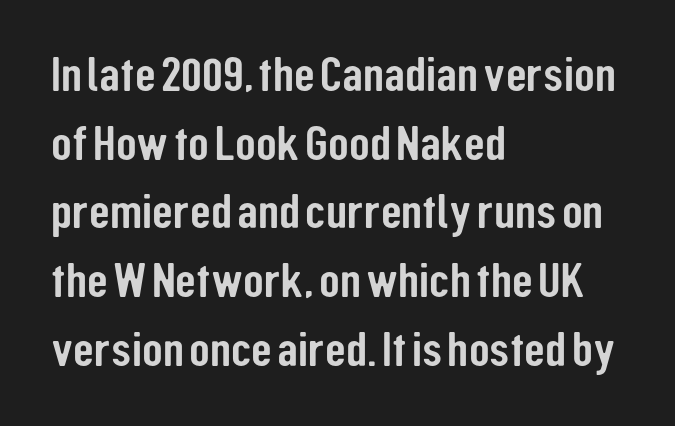
The rendering uses natural spacing where letterforms have individual widths. All the whitespace from short lines collects on the right. The font family rendered here belongs to the sans-serif group. The baseline area is clear. Look at the tracking — it's just the regular setting, nothing added.
